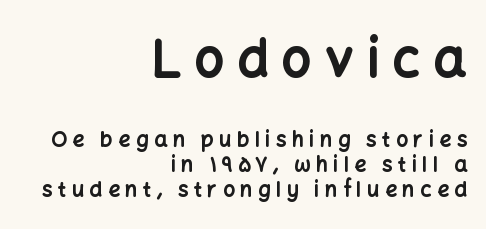
Q: Is the text bold? A: Yes.
Q: Is the text italic (slanted)? A: No, it is upright.
Q: Is the typeface a serif or a sans-serif typeface? A: Sans-serif.
Q: Is the text underlined? A: No.
Q: How is the paragraph aligned? A: Right-aligned.
Q: Is the spacing between letters normal or unusually wide? A: Unusually wide.
Q: Which block of text is set in a larger size, the first (top) or the second (bottom)? A: The first (top) one.
Q: Width (condensed, normal, or wide)? A: Normal.
Q: Stroke contrast? A: Low.
Q: x-height? A: Medium.
Q: Monospaced? A: No.
